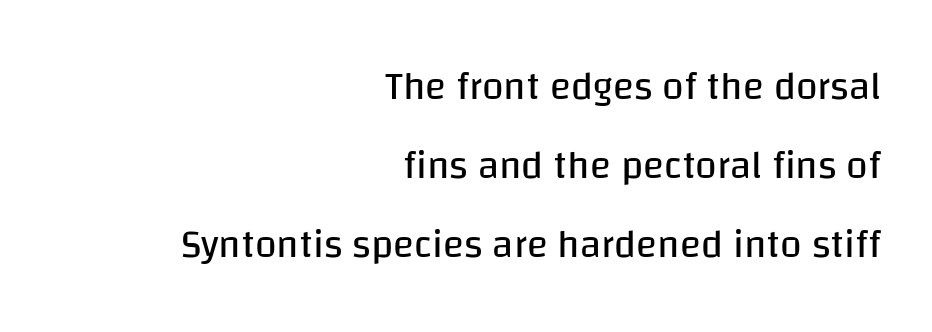
Baseline-to-baseline distance is far greater than the letter height. These lines are composed in type without serifs. Does the copy run flush right? Yes — the right margin is perfectly even. This rendering features lettering with no underline.
